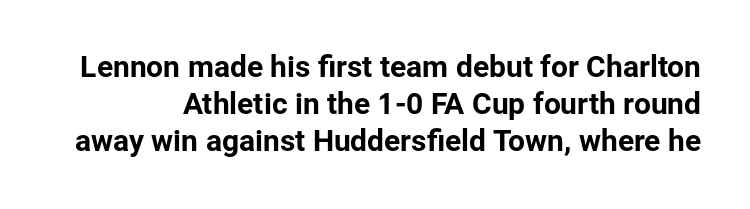
Q: Is the text italic (slanted)? A: No, it is upright.
Q: Is the typeface a serif or a sans-serif typeface? A: Sans-serif.
Q: Is the text underlined? A: No.
Q: Is the spacing between letters normal or unusually wide? A: Normal.
Q: Width (condensed, normal, or wide)? A: Normal.
Q: Stroke contrast? A: Low.
Q: x-height? A: Medium.
Q: Monospaced? A: No.
